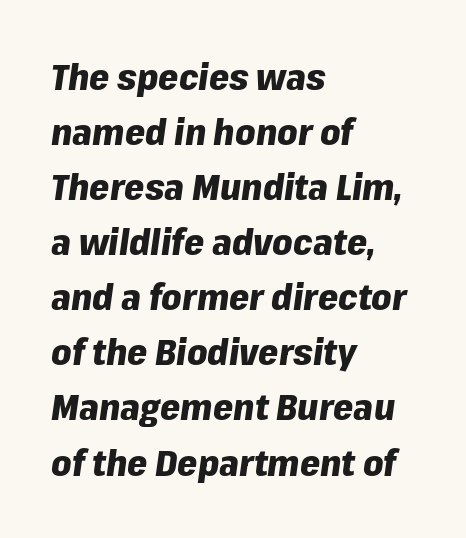
Q: Is the text bold? A: Yes.
Q: Is the text italic (slanted)? A: Yes, it leans right by about 8 degrees.
Q: Is the text underlined? A: No.
Q: How is the paragraph aligned? A: Left-aligned.
Q: Is the spacing between letters normal or unusually wide? A: Normal.
Q: Is the spacing between lines tight, normal or loose? A: Normal.
Q: Width (condensed, normal, or wide)? A: Normal.
Q: Stroke contrast? A: Low.
Q: x-height? A: Medium.
Q: Monospaced? A: No.
